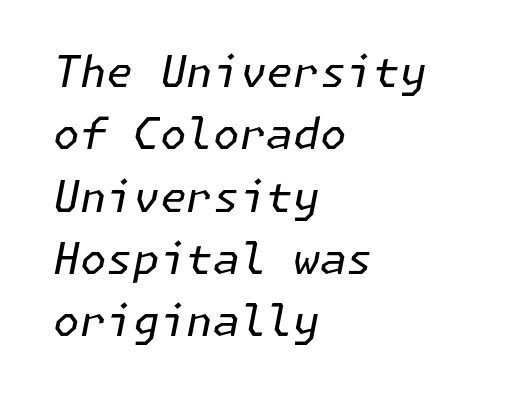
The image shows 43 px regular-weight type, italic (leaning right); set left-aligned, normal line spacing (1.45x), normal letter spacing, not underlined; low stroke contrast and a medium x-height.
